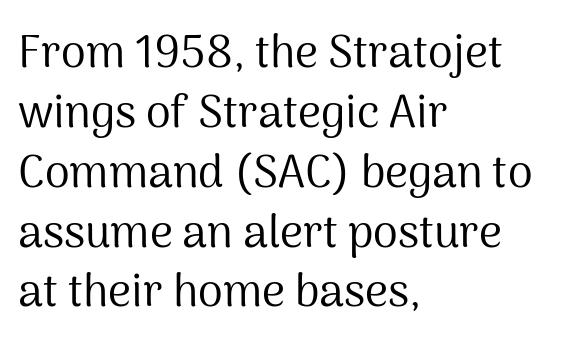
The image shows 45 px regular-weight sans-serif type, upright; set left-aligned, normal line spacing (1.33x), normal letter spacing, not underlined; medium stroke contrast and a medium x-height.
